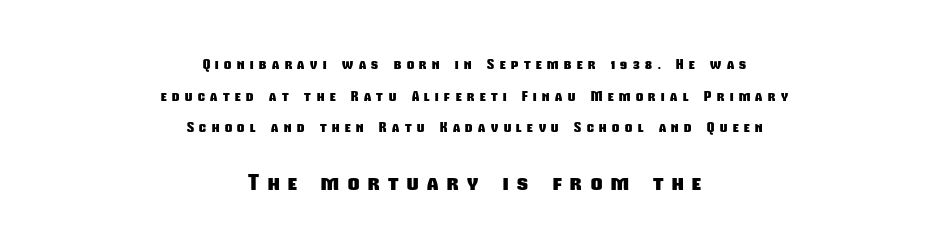
The block sitting lower on the canvas is the one with enlarged characters. Does the weight exceed regular? Yes, all the way to bold. The baseline area is clear. Leftover space on each line is divided equally before and after the words. Compared with typical paragraphs, the rows here are farther apart. What stands out about the letter spacing? Its width — letters are far apart.
